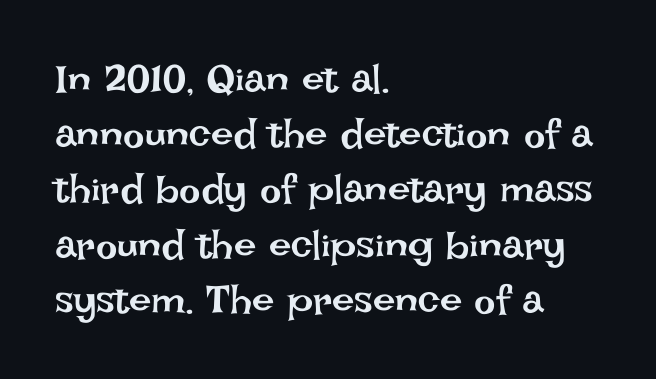
Is the letter spacing exaggerated? No — it looks like the ordinary default. The lines are quadded left. Compared with a typical body face, this is equally light or lighter still. Nope, not italic — everything's standing straight.
